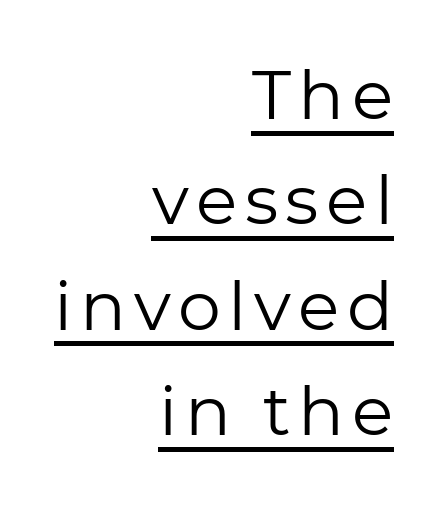
Q: Is the text bold? A: No.
Q: Is the text italic (slanted)? A: No, it is upright.
Q: Is the typeface a serif or a sans-serif typeface? A: Sans-serif.
Q: Is the text underlined? A: Yes.
Q: How is the paragraph aligned? A: Right-aligned.
Q: Is the spacing between lines tight, normal or loose? A: Normal.
Q: Width (condensed, normal, or wide)? A: Normal.
Q: Stroke contrast? A: Low.
Q: x-height? A: Medium.
Q: Monospaced? A: No.
